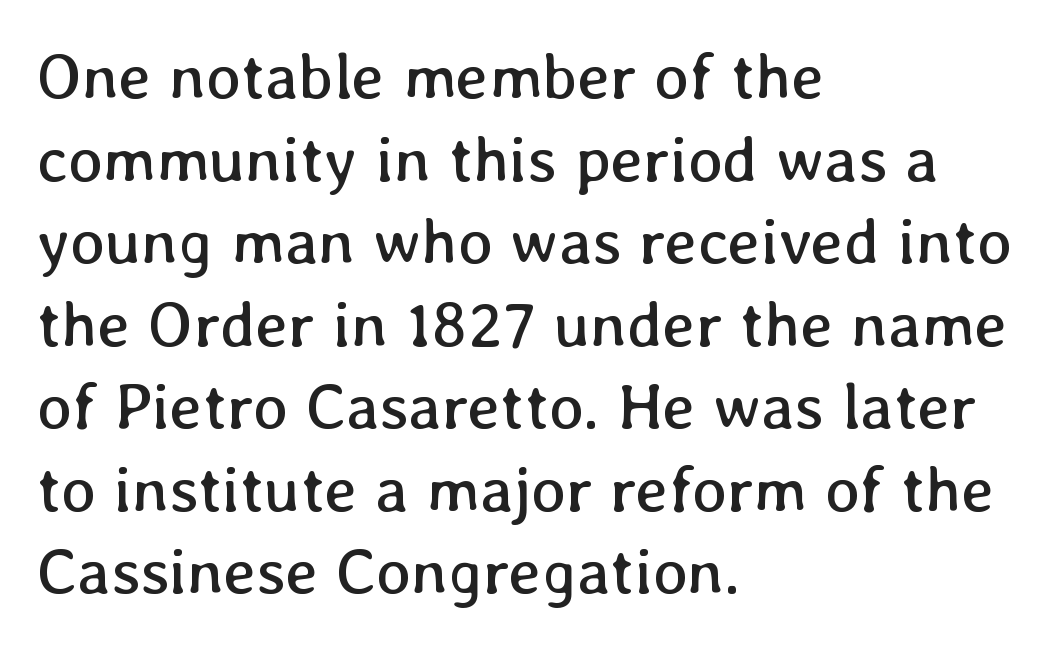
{"italic": "no", "bold": "no", "weight": "regular", "width": "normal", "stroke_contrast": "low", "x_height": "medium", "monospaced": "no", "underline": "no", "align": "left", "line_spacing": "normal", "line_spacing_ratio": 1.27, "letter_spacing": "normal", "letter_spacing_em": 0.0, "glyph_px": 65}
